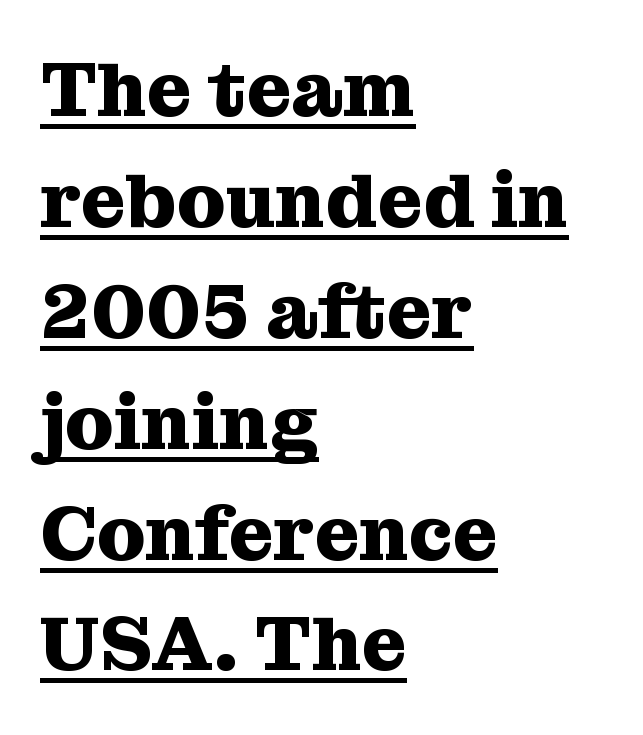
The font family rendered here belongs to the serif group. These lines are rendered in a variable-pitch font. A full-strength bold gives these letters their thick strokes. Emphasis is given by a line drawn under the lettering.
